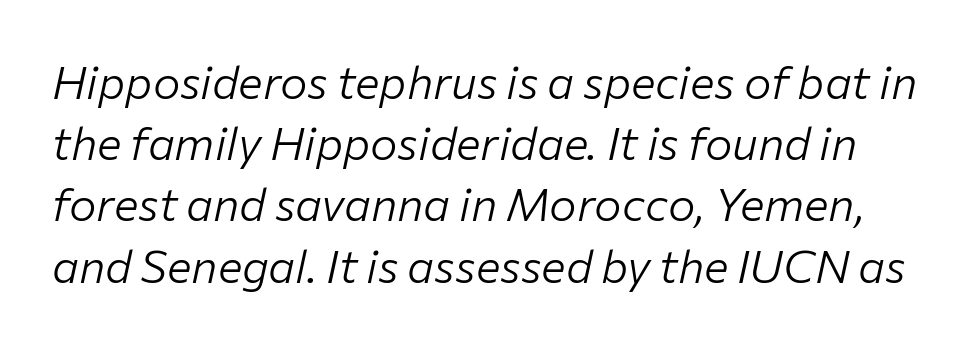
The image shows 46 px light type, italic (leaning right); set normal line spacing (1.33x), normal letter spacing, not underlined; low stroke contrast and a medium x-height.
